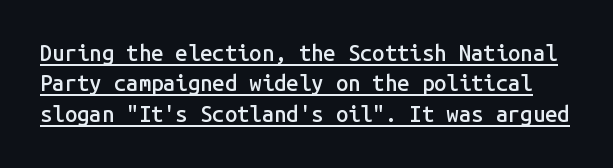
Tracking here is standard; glyphs follow each other at the usual distance. You can see a thin bar hugging the bottom of the glyphs. Nope, not italic — everything's standing straight. Vertically, the passage feels balanced, rows spaced as you'd expect.
